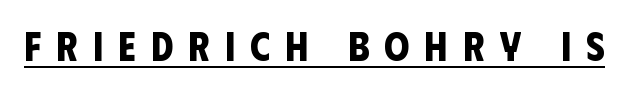
Q: Is the text bold? A: Yes.
Q: Is the typeface a serif or a sans-serif typeface? A: Sans-serif.
Q: Is the text underlined? A: Yes.
Q: Is the spacing between letters normal or unusually wide? A: Unusually wide.
Q: Width (condensed, normal, or wide)? A: Condensed.
Q: Stroke contrast? A: Low.
Q: x-height? A: Large.
Q: Monospaced? A: No.
